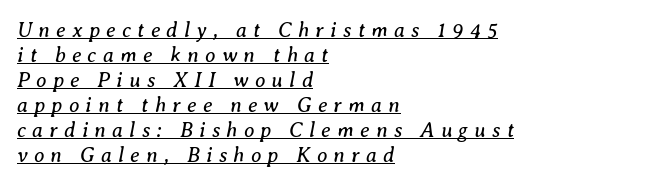
A light-to-regular cut is what we see here. Compared with undecorated copy, this sample adds a rule below the words. If you drew a line through each stem, it would be angled. The setting favours the left margin, as ordinary paragraphs usually do.
